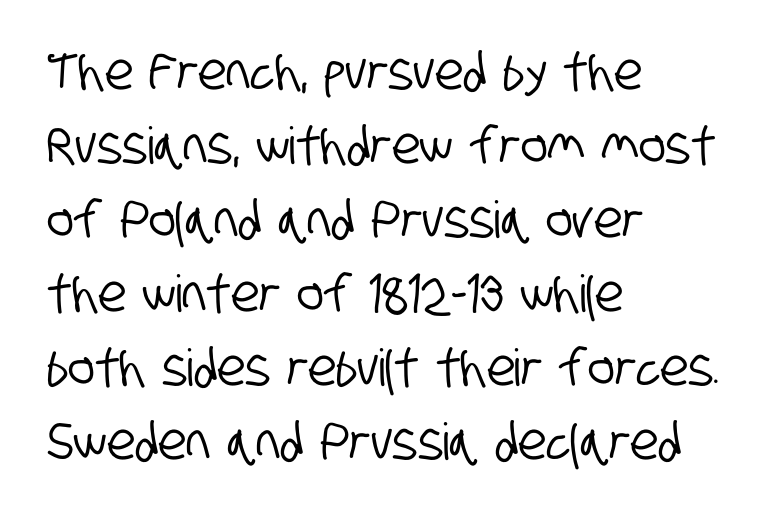
Q: Is the typeface a serif or a sans-serif typeface? A: Sans-serif.
Q: Is the text underlined? A: No.
Q: How is the paragraph aligned? A: Left-aligned.
Q: Is the spacing between letters normal or unusually wide? A: Normal.
Q: Is the spacing between lines tight, normal or loose? A: Normal.
Q: Width (condensed, normal, or wide)? A: Condensed.
Q: Stroke contrast? A: Low.
Q: x-height? A: Large.
Q: Monospaced? A: No.
